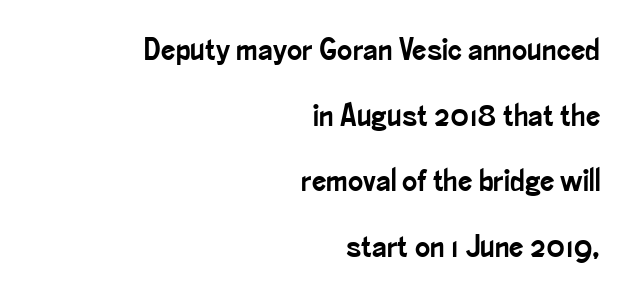
Q: Is the text italic (slanted)? A: No, it is upright.
Q: Is the typeface a serif or a sans-serif typeface? A: Sans-serif.
Q: Is the text underlined? A: No.
Q: How is the paragraph aligned? A: Right-aligned.
Q: Is the spacing between letters normal or unusually wide? A: Normal.
Q: Is the spacing between lines tight, normal or loose? A: Loose.
Q: Width (condensed, normal, or wide)? A: Condensed.
Q: Stroke contrast? A: Low.
Q: x-height? A: Small.
Q: Monospaced? A: No.
